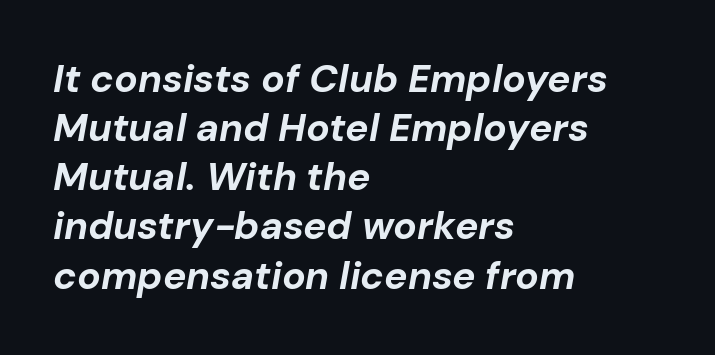
{"italic": "yes", "lean": "right", "slant_degrees": 10, "bold": "yes", "weight": "bold", "width": "normal", "stroke_contrast": "low", "x_height": "medium", "monospaced": "no", "underline": "no", "align": "left", "line_spacing": "normal", "line_spacing_ratio": 1.26, "letter_spacing": "normal", "letter_spacing_em": 0.0, "glyph_px": 39}
